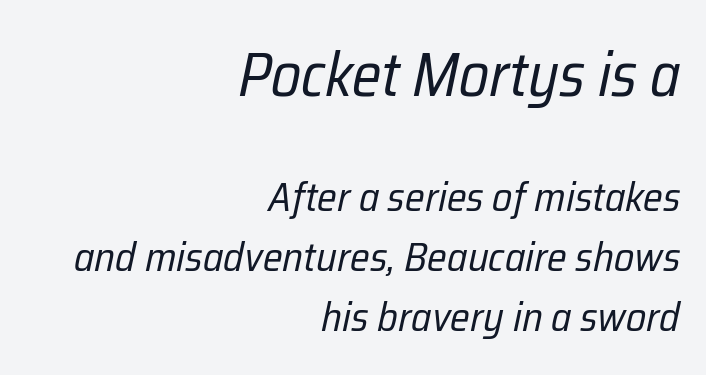
Do the characters align in a grid? No, the font is proportional. What stands out about the letter spacing? Nothing — it is the standard amount. This is not heavy type; no bold has been used. The vertical gap from one line to the next is medium.
